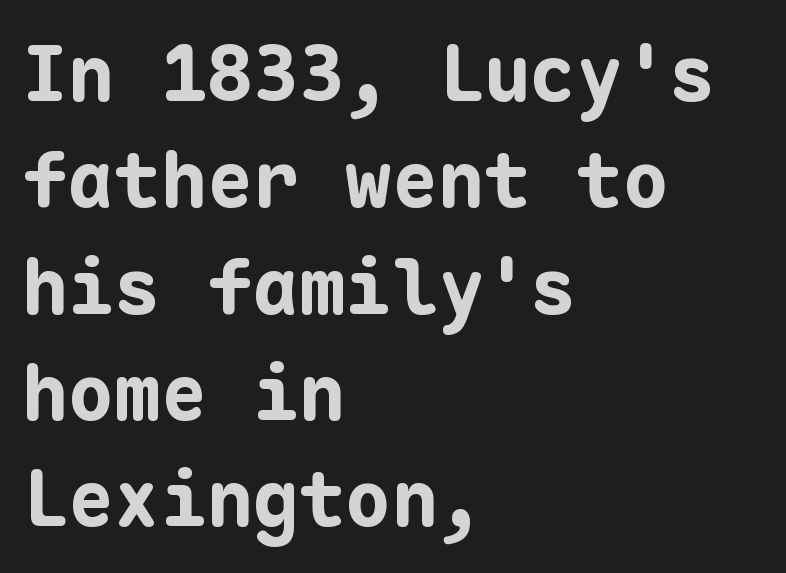
{"serif": "no", "italic": "no", "bold": "yes", "weight": "bold", "width": "normal", "stroke_contrast": "low", "x_height": "medium", "monospaced": "yes", "underline": "no", "align": "left", "line_spacing": "normal", "line_spacing_ratio": 1.38, "letter_spacing": "normal", "letter_spacing_em": 0.0, "glyph_px": 77}
